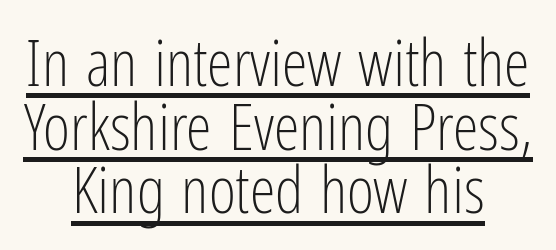
{"serif": "no", "italic": "no", "bold": "no", "weight": "light", "width": "condensed", "stroke_contrast": "low", "x_height": "medium", "monospaced": "no", "underline": "yes", "align": "center", "line_spacing": "tight", "line_spacing_ratio": 0.98, "letter_spacing": "normal", "letter_spacing_em": 0.0, "glyph_px": 65}
